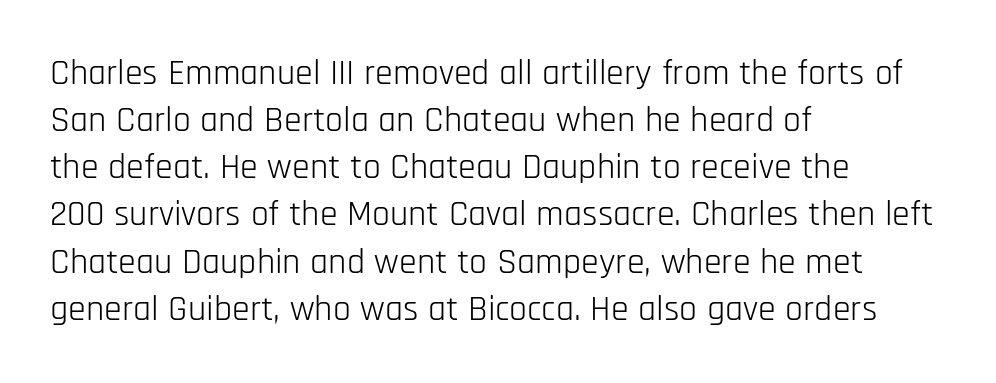
The image shows 36 px light, condensed sans-serif type, upright; set left-aligned, normal line spacing (1.31x), normal letter spacing, not underlined; low stroke contrast and a large x-height.
